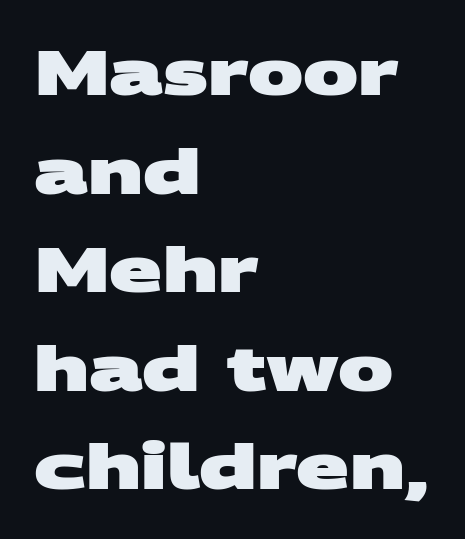
Tracking value appears to be zero — textbook default spacing. The type family on display is of the sans-serif kind. Looks like regular typesetting: each glyph gets only the width it needs. The strip under each line holds only bare page. Which margin do the lines hug? The left one — the right edge is uneven. Weight check: bold — yes, fully.
